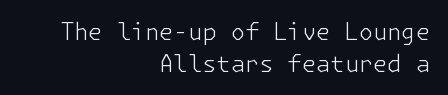
{"italic": "no", "bold": "no", "underline": "no", "align": "right", "line_spacing": "normal", "line_spacing_ratio": 1.37, "letter_spacing": "normal", "letter_spacing_em": 0.0, "glyph_px": 23}
